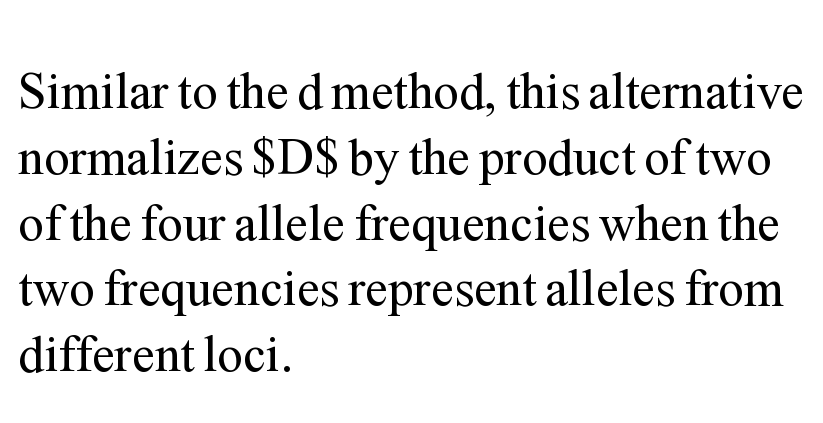
{"serif": "yes", "italic": "no", "bold": "no", "weight": "regular", "width": "normal", "stroke_contrast": "medium", "x_height": "medium", "monospaced": "no", "underline": "no", "align": "left", "line_spacing": "normal", "line_spacing_ratio": 1.29, "letter_spacing": "normal", "letter_spacing_em": 0.0, "glyph_px": 51}
